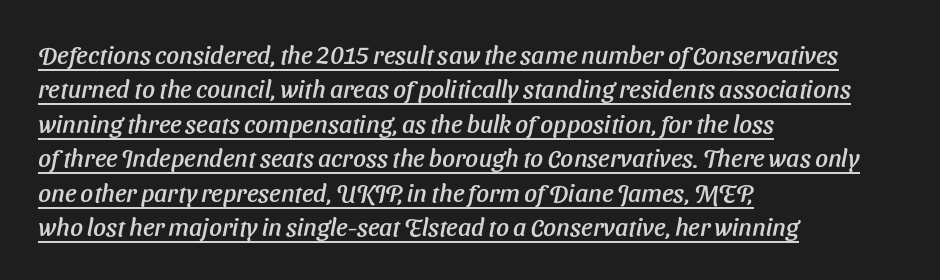
Each line of the rendering has a horizontal stroke beneath the glyphs. Is the letter spacing exaggerated? No — it looks like the ordinary default. The compositor pushed each line to the left boundary. Summary of vertical rhythm: regular, with standard interline spacing.
